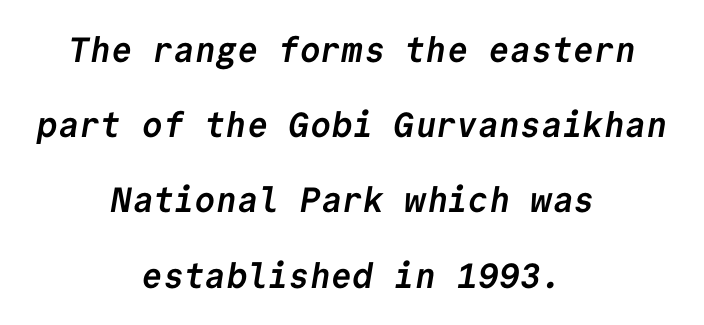
The image shows 35 px semibold sans-serif type, monospaced; set centered, loose line spacing (2.15x), normal letter spacing, not underlined; low stroke contrast and a medium x-height.
